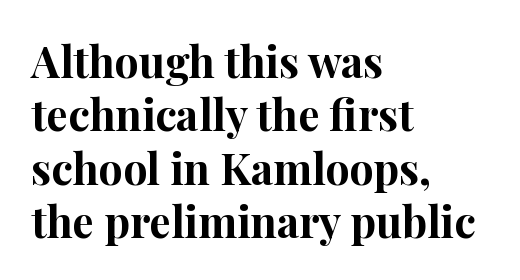
{"serif": "yes", "italic": "no", "bold": "yes", "weight": "bold", "width": "normal", "stroke_contrast": "high", "x_height": "medium", "monospaced": "no", "underline": "no", "align": "left", "line_spacing_ratio": 1.24, "letter_spacing": "normal", "letter_spacing_em": 0.0, "glyph_px": 43}
